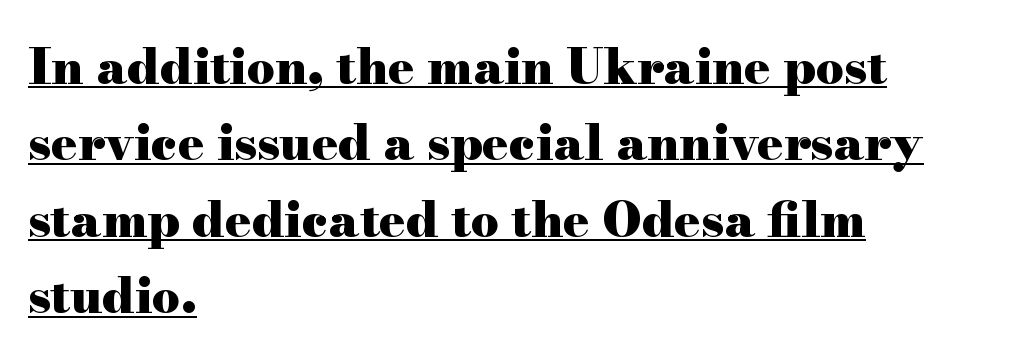
The image shows 49 px heavy, wide serif type, upright; set left-aligned, normal line spacing (1.56x), normal letter spacing, underlined; high stroke contrast and a small x-height.
